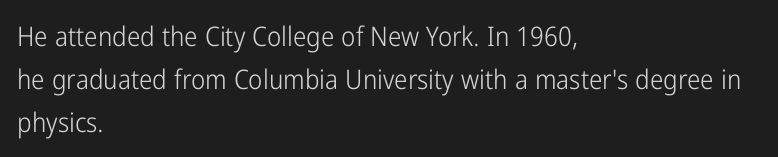
Q: Is the text bold? A: No.
Q: Is the text italic (slanted)? A: No, it is upright.
Q: Is the text underlined? A: No.
Q: How is the paragraph aligned? A: Left-aligned.
Q: Is the spacing between letters normal or unusually wide? A: Normal.
Q: Is the spacing between lines tight, normal or loose? A: Normal.
